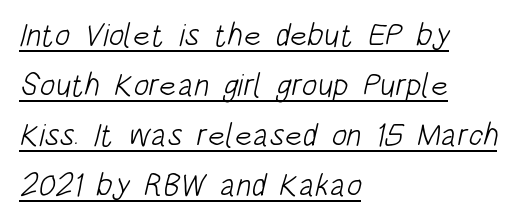
The image shows 32 px light, condensed sans-serif type; set left-aligned, normal line spacing (1.56x), normal letter spacing, underlined; low stroke contrast and a large x-height.
